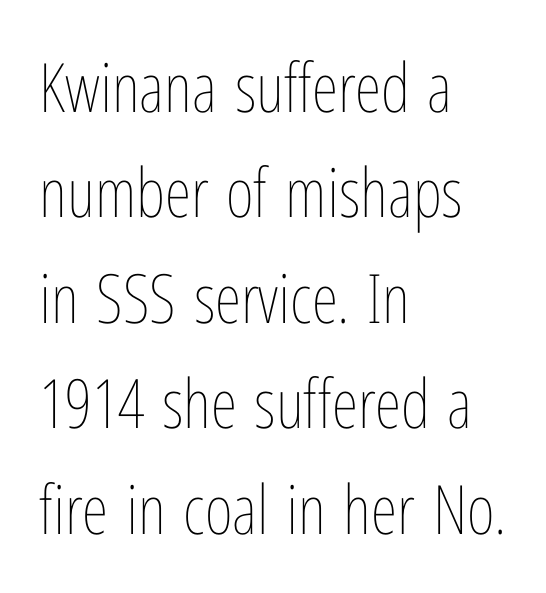
Between one letter and the next there's only the usual sliver of space. Whoever set this chose a conventional vertical rhythm. Designer's note — italics off, roman on. The lines in this sample share a left origin and differ only in where they stop. The strokes are not fattened; the text isn't bold. Note the varied advance widths — an 'i' is clearly narrower than an 'm'.
